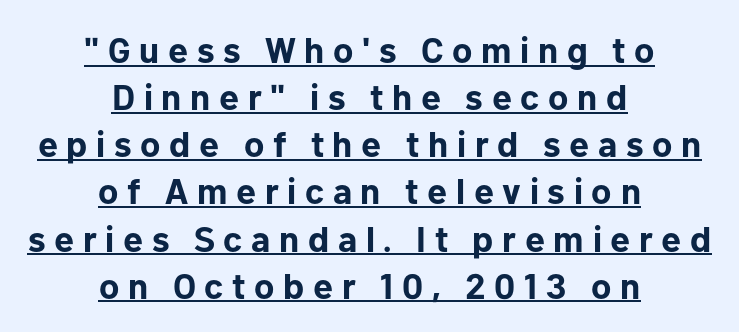
{"serif": "no", "italic": "no", "bold": "yes", "weight": "bold", "width": "normal", "stroke_contrast": "low", "x_height": "medium", "monospaced": "no", "underline": "yes", "align": "center", "line_spacing": "normal", "line_spacing_ratio": 1.31, "letter_spacing": "wide", "letter_spacing_em": 0.24, "glyph_px": 36}
